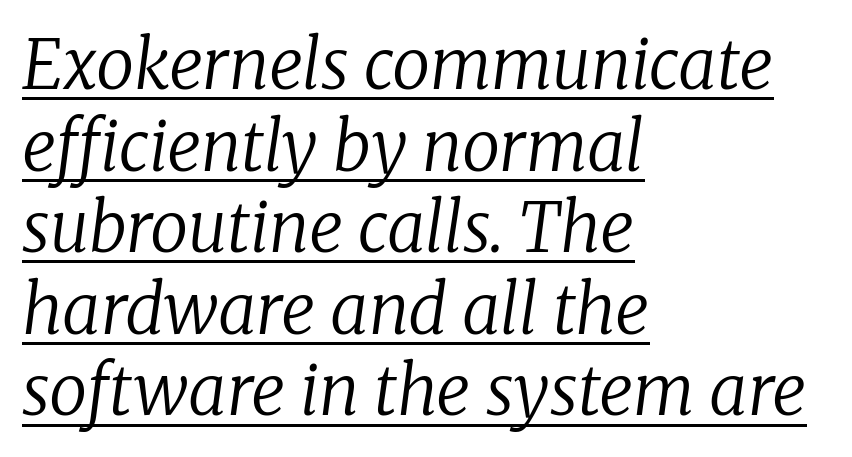
The image shows 68 px regular-weight serif type, italic (leaning right); set left-aligned, line spacing 1.2x, normal letter spacing, underlined; low stroke contrast and a medium x-height.
